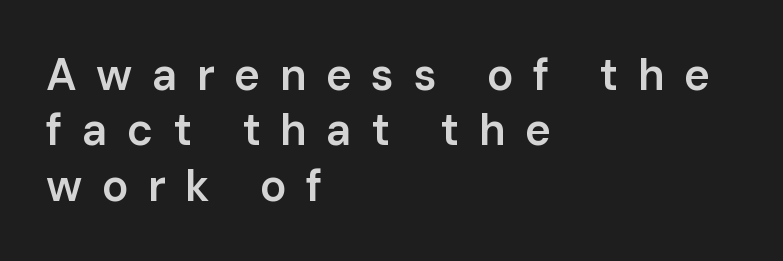
Q: Is the text bold? A: Semi-bold.
Q: Is the text italic (slanted)? A: No, it is upright.
Q: Is the typeface a serif or a sans-serif typeface? A: Sans-serif.
Q: Is the text underlined? A: No.
Q: How is the paragraph aligned? A: Left-aligned.
Q: Is the spacing between letters normal or unusually wide? A: Unusually wide.
Q: Is the spacing between lines tight, normal or loose? A: Normal.
Q: Width (condensed, normal, or wide)? A: Normal.
Q: Stroke contrast? A: Low.
Q: x-height? A: Medium.
Q: Monospaced? A: No.
